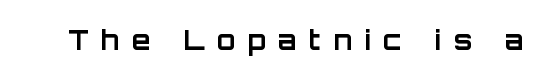
Do the letters lean? They stand straight. Thick stems and heavy bowls — unmistakably bold. The passage shown is not underscored anywhere. Loose tracking; the words dissolve into strings of separated letters.
